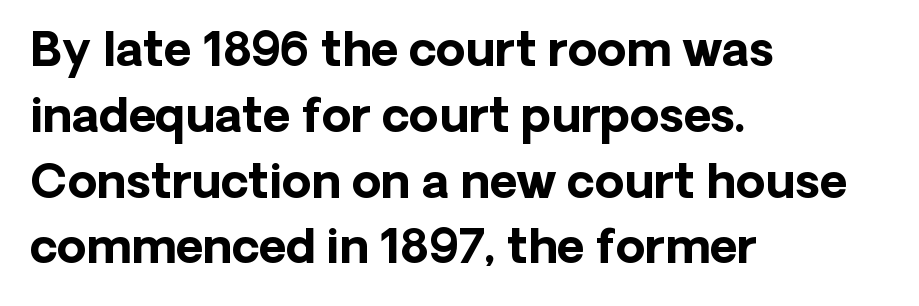
The image shows 47 px bold sans-serif type, upright; set left-aligned, normal line spacing (1.4x), normal letter spacing, not underlined; low stroke contrast and a medium x-height.
